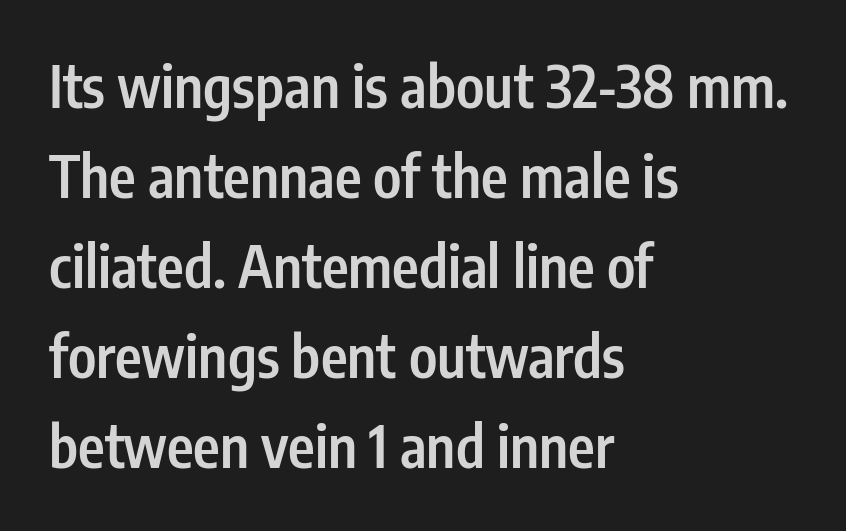
Each line starts at the same left margin while the right side varies. Any mark beneath the type? The region is blank. These words are printed semibold, heavier than regular yet not bold. These lines are rendered in a variable-pitch font. Spacing between characters is what you'd get straight out of the box.
